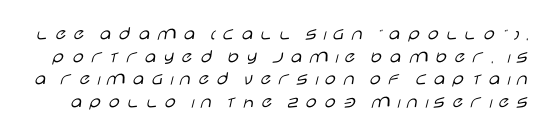
The image shows 20 px text type; set tight line spacing (1.13x), unusually wide letter spacing (+0.24 em), not underlined.
